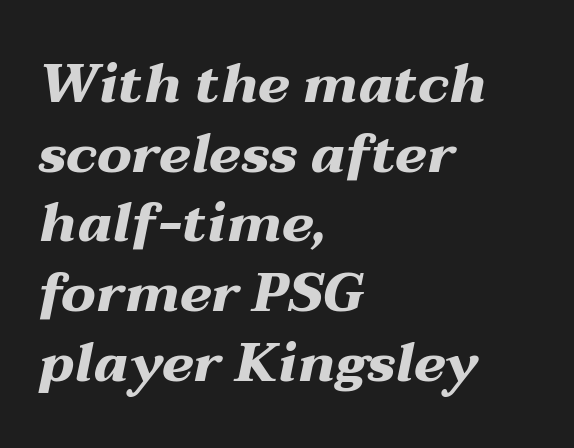
Q: Is the text bold? A: Yes.
Q: Is the text italic (slanted)? A: Yes, it leans right by about 12 degrees.
Q: Is the text underlined? A: No.
Q: How is the paragraph aligned? A: Left-aligned.
Q: Is the spacing between letters normal or unusually wide? A: Normal.
Q: Is the spacing between lines tight, normal or loose? A: Normal.
Q: Width (condensed, normal, or wide)? A: Wide.
Q: Stroke contrast? A: Medium.
Q: x-height? A: Medium.
Q: Monospaced? A: No.
